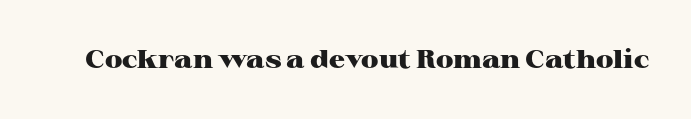
The image shows 25 px bold type, upright; set normal letter spacing, not underlined.
